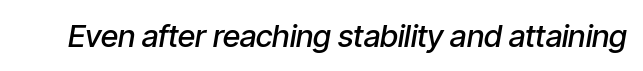
Here the designer chose a conventional face with non-uniform glyph widths. Rendered with sloped, italic letterforms. Observe the ordinary spacing: letters are neighbours, not strangers. Look at the stroke-to-counter ratio: somewhat heavy, a semibold.
